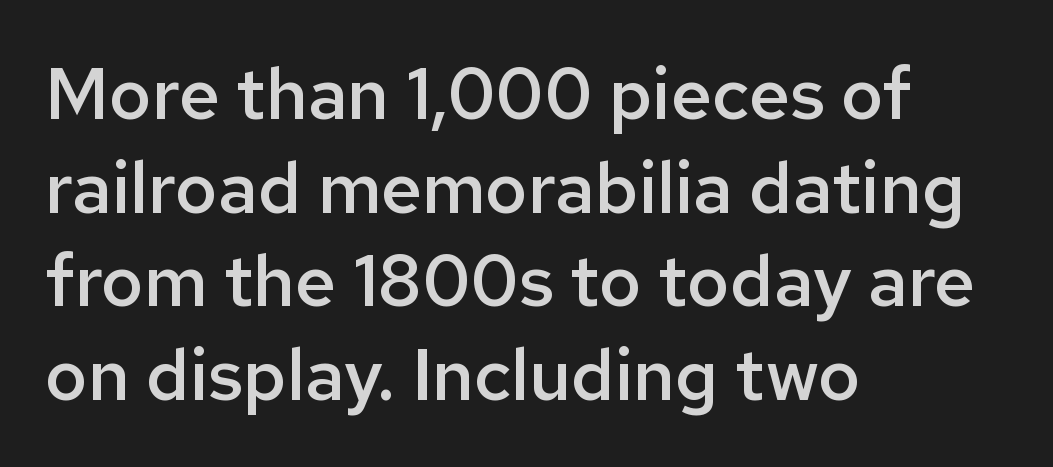
The image shows 72 px semibold sans-serif type, upright; set left-aligned, normal line spacing (1.3x), normal letter spacing, not underlined; low stroke contrast and a medium x-height.
